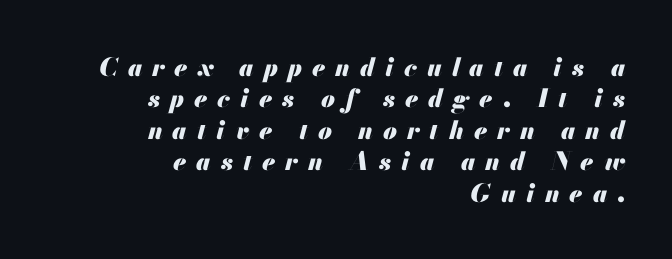
The image shows 25 px bold type, italic (leaning right); set right-aligned, normal line spacing (1.26x), unusually wide letter spacing (+0.4 em), not underlined.
